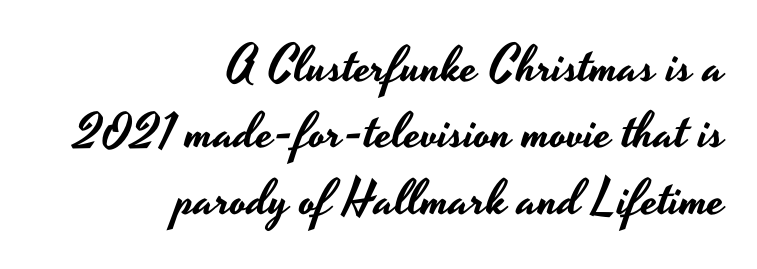
You can tell from the bare stems that sans-serif type was used. Is there much room between lines? A standard amount, neither cramped nor airy. Check under the words: just untouched page. Varying glyph widths throughout — classic text-font behaviour.
